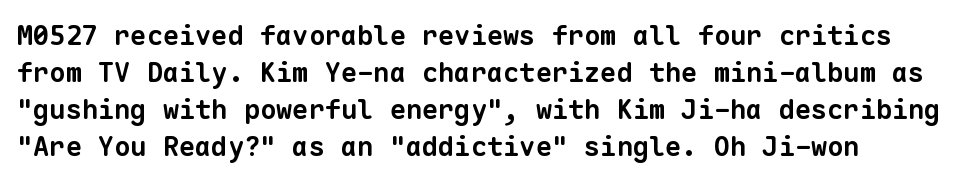
{"bold": "yes", "underline": "no", "align": "left", "line_spacing": "normal", "line_spacing_ratio": 1.37, "letter_spacing": "normal", "letter_spacing_em": 0.0, "glyph_px": 27}
